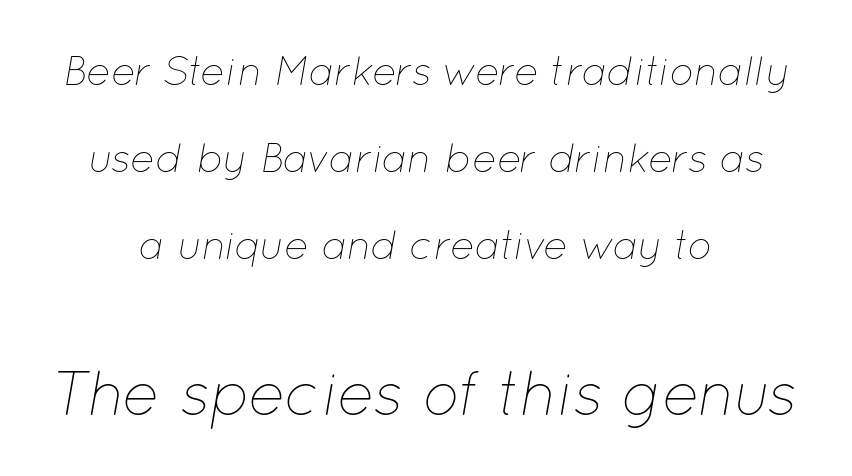
Q: Is the text bold? A: No.
Q: Is the text italic (slanted)? A: Yes, it leans right by about 12 degrees.
Q: Is the text underlined? A: No.
Q: How is the paragraph aligned? A: Centered.
Q: Is the spacing between letters normal or unusually wide? A: Normal.
Q: Is the spacing between lines tight, normal or loose? A: Loose.
Q: Which block of text is set in a larger size, the first (top) or the second (bottom)? A: The second (bottom) one.
Q: Width (condensed, normal, or wide)? A: Normal.
Q: Stroke contrast? A: Low.
Q: x-height? A: Medium.
Q: Monospaced? A: No.
